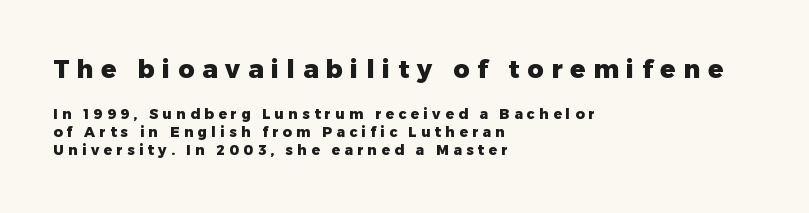
Pretty heavy lettering here — definitely bold. The passage shown is not underscored anywhere. Notice how the stems are strictly vertical — no italics here. The face used here appears at its bigger size in the upper chunk.
